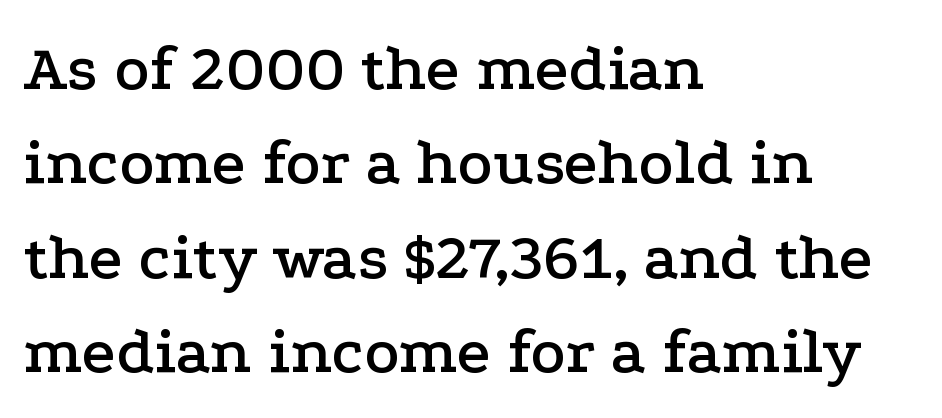
The image shows 66 px wide serif type, upright; set left-aligned, normal line spacing (1.43x), normal letter spacing, not underlined; low stroke contrast and a medium x-height.
